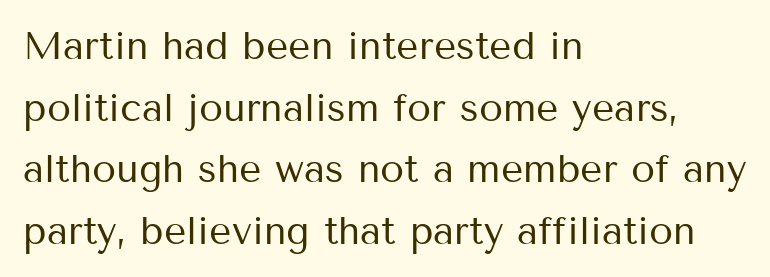
Q: Is the text bold? A: No.
Q: Is the text italic (slanted)? A: No, it is upright.
Q: Is the typeface a serif or a sans-serif typeface? A: Sans-serif.
Q: Is the text underlined? A: No.
Q: How is the paragraph aligned? A: Left-aligned.
Q: Is the spacing between letters normal or unusually wide? A: Normal.
Q: Is the spacing between lines tight, normal or loose? A: Normal.
Q: Width (condensed, normal, or wide)? A: Normal.
Q: Stroke contrast? A: Medium.
Q: x-height? A: Medium.
Q: Monospaced? A: No.
